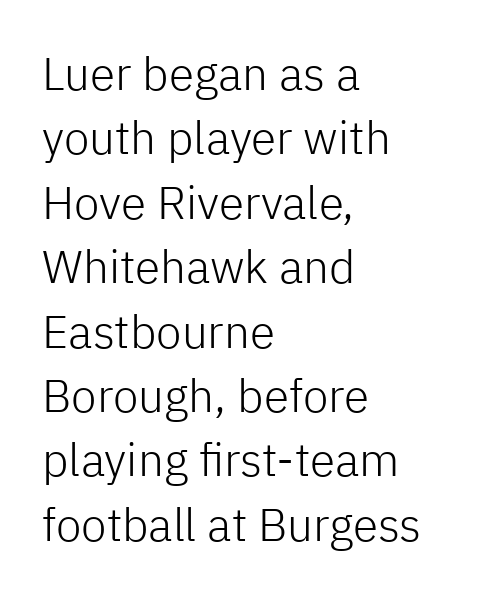
{"serif": "no", "italic": "no", "bold": "no", "weight": "light", "width": "normal", "stroke_contrast": "low", "x_height": "medium", "monospaced": "no", "underline": "no", "align": "left", "line_spacing": "normal", "line_spacing_ratio": 1.4, "letter_spacing": "normal", "letter_spacing_em": 0.0, "glyph_px": 46}
